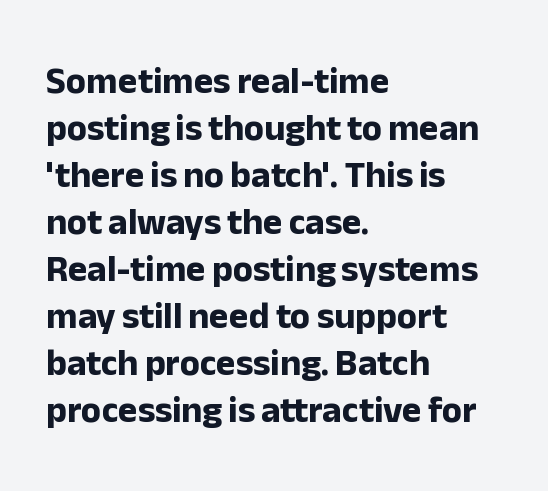
{"serif": "no", "italic": "no", "bold": "yes", "weight": "bold", "width": "normal", "stroke_contrast": "low", "x_height": "medium", "monospaced": "no", "underline": "no", "align": "left", "line_spacing": "normal", "line_spacing_ratio": 1.27, "letter_spacing": "normal", "letter_spacing_em": 0.0, "glyph_px": 37}
